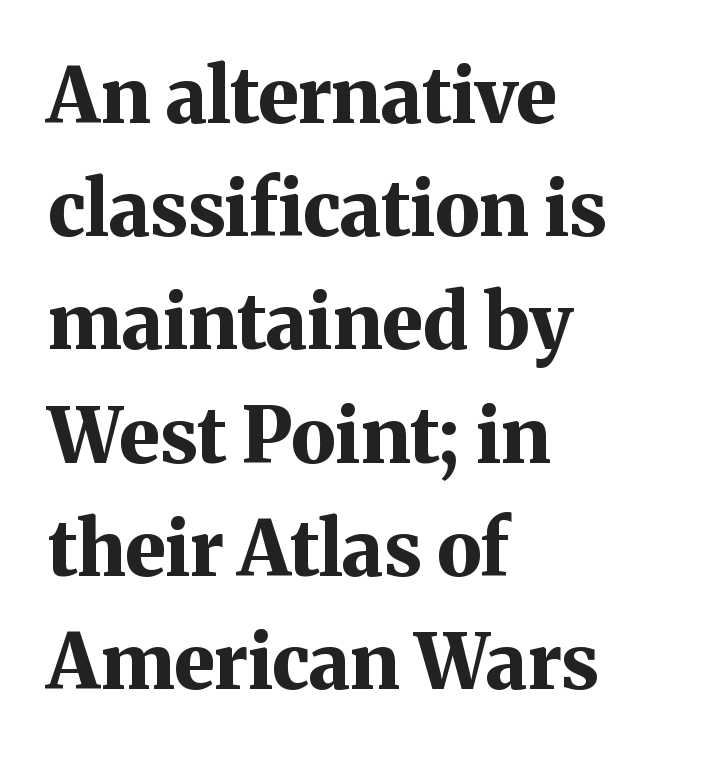
{"serif": "yes", "italic": "no", "bold": "yes", "weight": "bold", "width": "normal", "stroke_contrast": "medium", "x_height": "medium", "monospaced": "no", "underline": "no", "align": "left", "line_spacing": "normal", "line_spacing_ratio": 1.49, "letter_spacing": "normal", "letter_spacing_em": 0.0, "glyph_px": 76}
